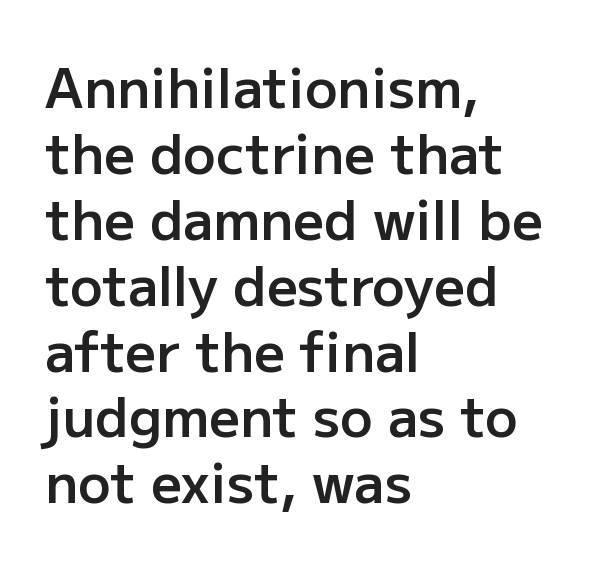
{"serif": "no", "italic": "no", "bold": "semi", "weight": "semibold", "width": "normal", "stroke_contrast": "low", "x_height": "medium", "monospaced": "no", "underline": "no", "align": "left", "line_spacing_ratio": 1.22, "letter_spacing": "normal", "letter_spacing_em": 0.0, "glyph_px": 54}
